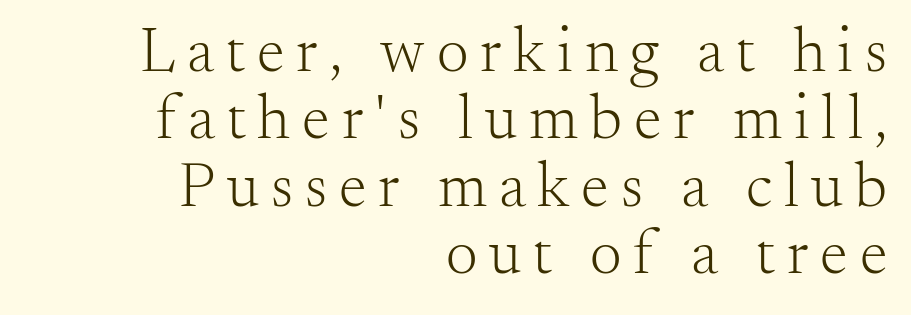
The image shows 63 px light serif type, upright; set right-aligned, tight line spacing (1.07x), not underlined; medium stroke contrast and a small x-height.
